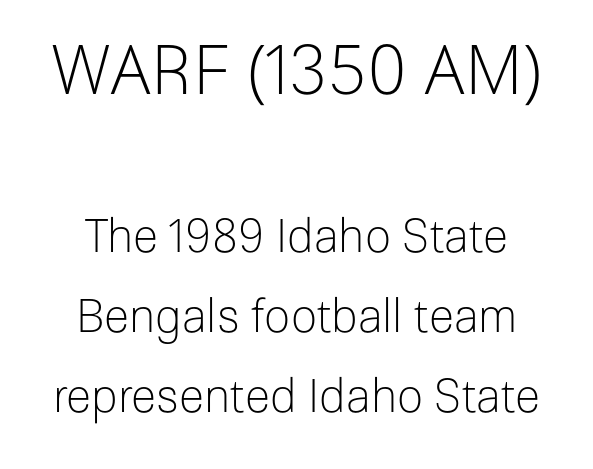
{"serif": "no", "italic": "no", "bold": "no", "weight": "light", "width": "normal", "stroke_contrast": "low", "x_height": "medium", "monospaced": "no", "underline": "no", "line_spacing_ratio": 1.74, "letter_spacing": "normal", "letter_spacing_em": 0.0, "larger_block": "first", "size_ratio": 1.5, "glyph_px": 69}
